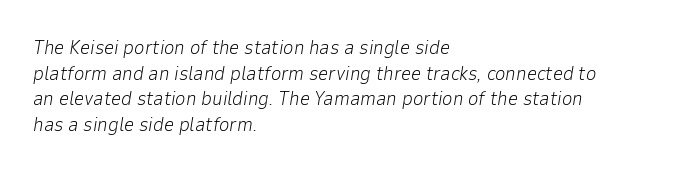
The image shows 20 px text type, italic (leaning right); set left-aligned, normal line spacing (1.28x), normal letter spacing, not underlined.
